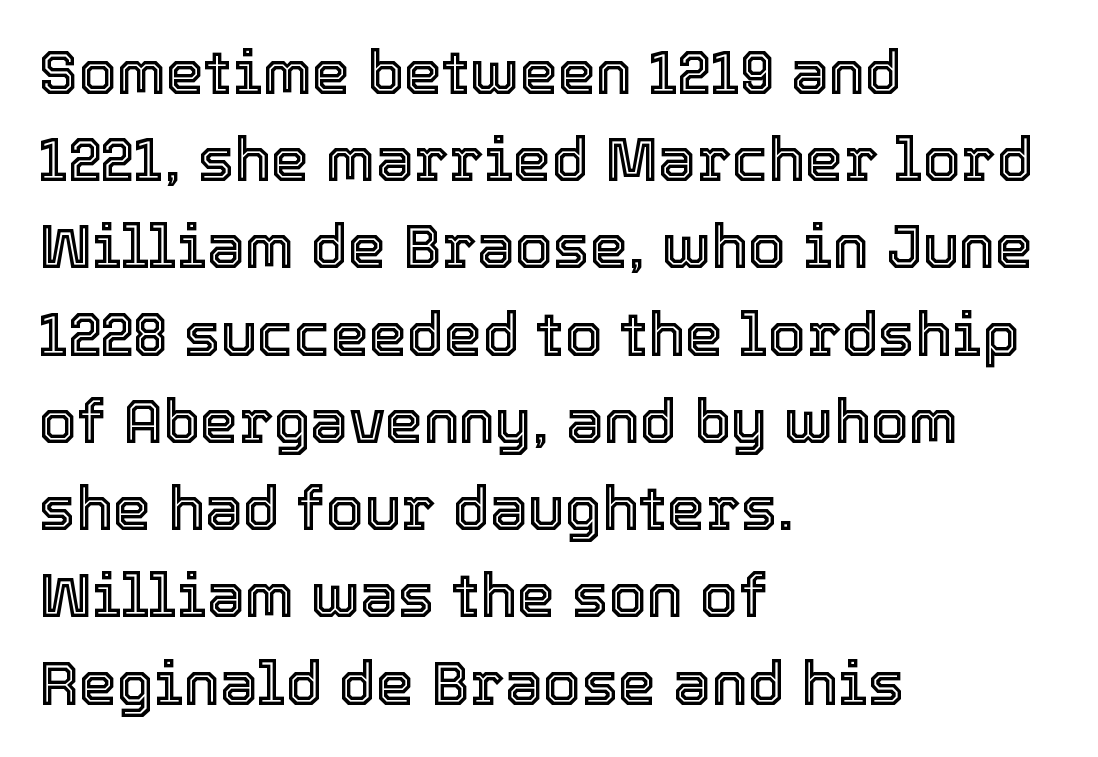
Q: Is the text italic (slanted)? A: No, it is upright.
Q: Is the text underlined? A: No.
Q: How is the paragraph aligned? A: Left-aligned.
Q: Is the spacing between letters normal or unusually wide? A: Normal.
Q: Is the spacing between lines tight, normal or loose? A: Normal.
Q: Width (condensed, normal, or wide)? A: Normal.
Q: x-height? A: Medium.
Q: Monospaced? A: No.
